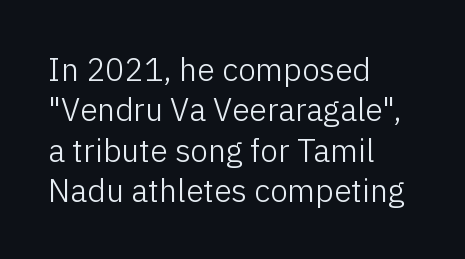
The image shows 32 px light sans-serif type, upright; set left-aligned, normal line spacing (1.26x), normal letter spacing, not underlined; low stroke contrast and a medium x-height.
